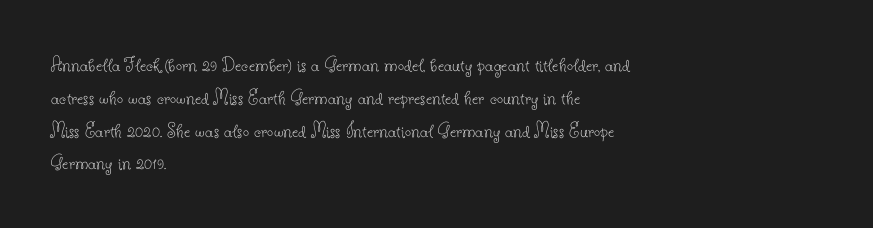
The image shows 22 px text type, upright; set left-aligned, normal line spacing (1.49x), normal letter spacing, not underlined.
